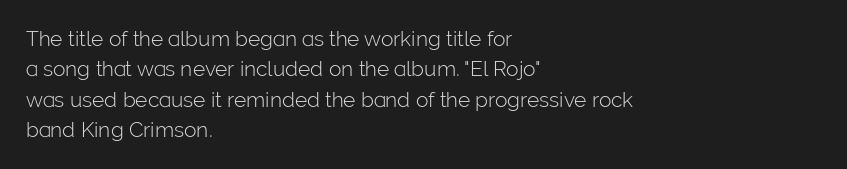
The image shows 21 px text type, upright; set left-aligned, normal line spacing (1.45x), normal letter spacing, not underlined.
